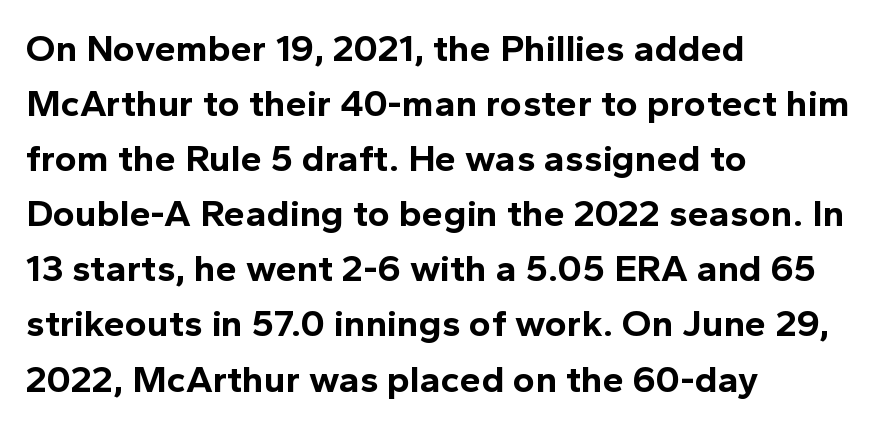
Q: Is the text bold? A: Yes.
Q: Is the text italic (slanted)? A: No, it is upright.
Q: Is the typeface a serif or a sans-serif typeface? A: Sans-serif.
Q: Is the text underlined? A: No.
Q: How is the paragraph aligned? A: Left-aligned.
Q: Is the spacing between letters normal or unusually wide? A: Normal.
Q: Is the spacing between lines tight, normal or loose? A: Normal.
Q: Width (condensed, normal, or wide)? A: Normal.
Q: x-height? A: Medium.
Q: Monospaced? A: No.
